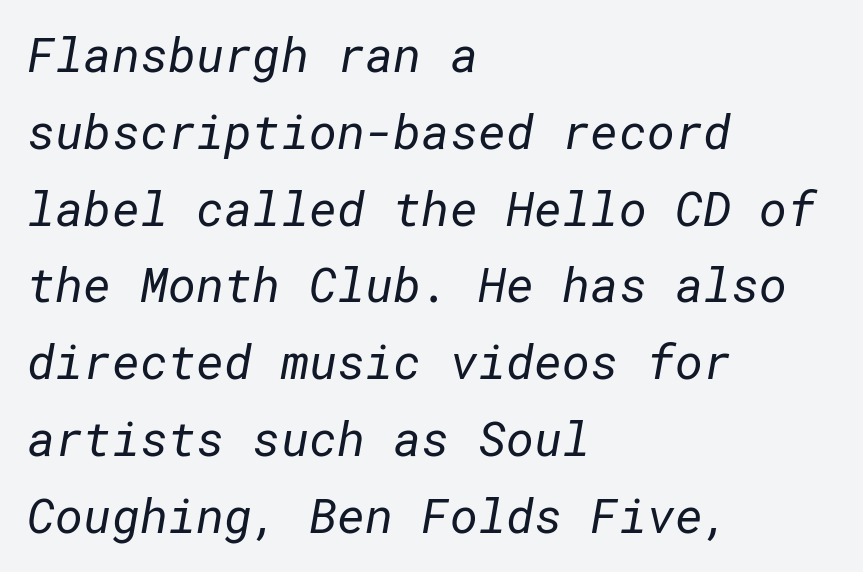
{"serif": "no", "bold": "no", "weight": "regular", "width": "normal", "stroke_contrast": "low", "x_height": "medium", "underline": "no", "align": "left", "line_spacing": "normal", "line_spacing_ratio": 1.6, "letter_spacing": "normal", "letter_spacing_em": 0.0, "glyph_px": 48}
